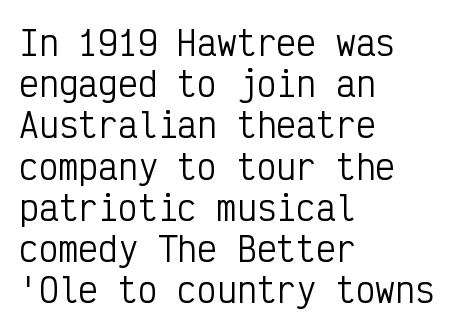
The image shows 33 px regular-weight, condensed sans-serif type, upright, monospaced; set left-aligned, normal line spacing (1.25x), normal letter spacing, not underlined; low stroke contrast and a medium x-height.
